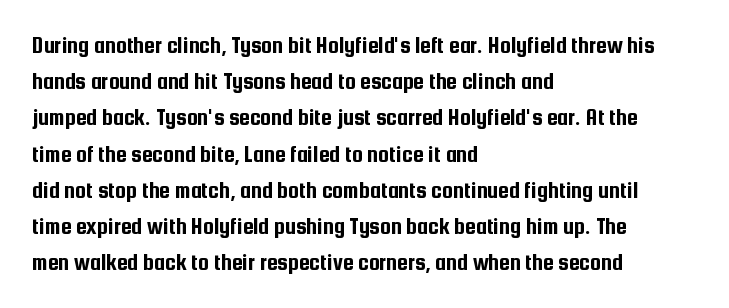
{"italic": "no", "underline": "no", "align": "left", "line_spacing": "normal", "line_spacing_ratio": 1.51, "letter_spacing": "normal", "letter_spacing_em": 0.0, "glyph_px": 24}
